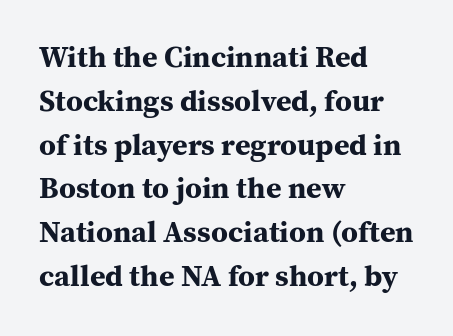
Varying glyph widths throughout — classic text-font behaviour. This is roman type, the default non-slanted kind. The rendering uses a bold face; every stroke is thick and dark. The rendering uses a moderate line-height, typical for paragraphs. The lines in this sample share a left origin and differ only in where they stop.
